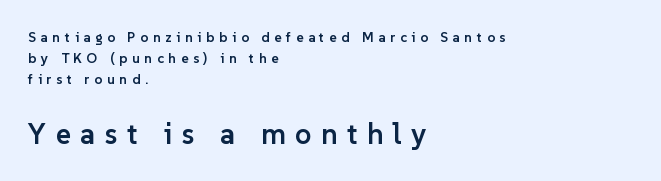
The image shows 29 px semibold sans-serif type, upright; set left-aligned, normal line spacing (1.51x), unusually wide letter spacing (+0.33 em), not underlined; the second (bottom) block is 2.07x larger; low stroke contrast and a medium x-height.
